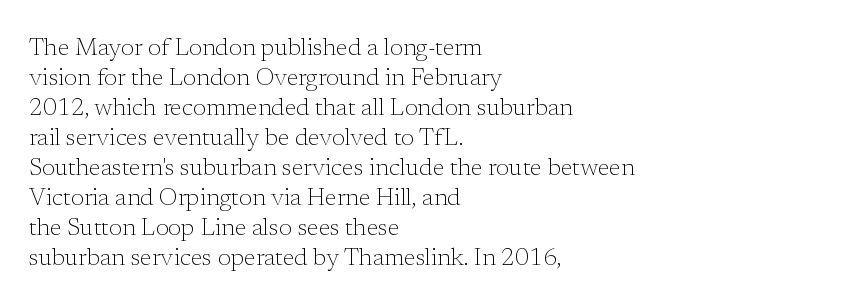
The image shows 24 px text type, upright; set left-aligned, normal line spacing (1.25x), normal letter spacing, not underlined.
